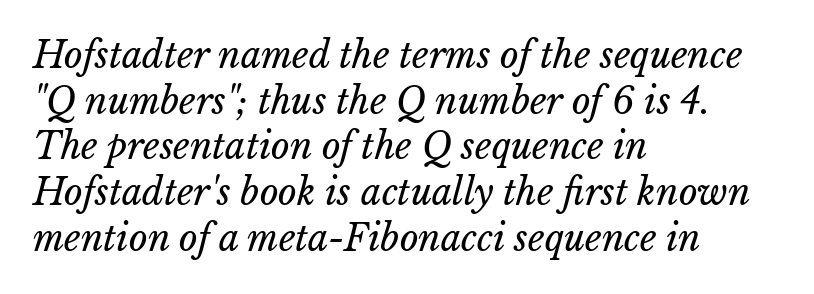
{"bold": "no", "weight": "regular", "width": "normal", "stroke_contrast": "low", "x_height": "medium", "monospaced": "no", "underline": "no", "align": "left", "line_spacing": "normal", "line_spacing_ratio": 1.27, "letter_spacing": "normal", "letter_spacing_em": 0.0, "glyph_px": 36}
